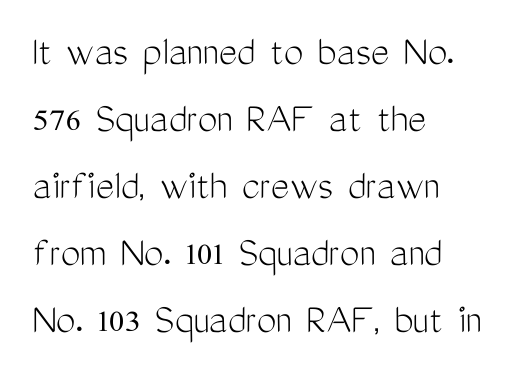
{"serif": "no", "italic": "no", "bold": "no", "weight": "light", "width": "condensed", "stroke_contrast": "medium", "x_height": "medium", "monospaced": "no", "underline": "no", "align": "left", "line_spacing": "normal", "line_spacing_ratio": 1.52, "letter_spacing": "normal", "letter_spacing_em": 0.0, "glyph_px": 44}
